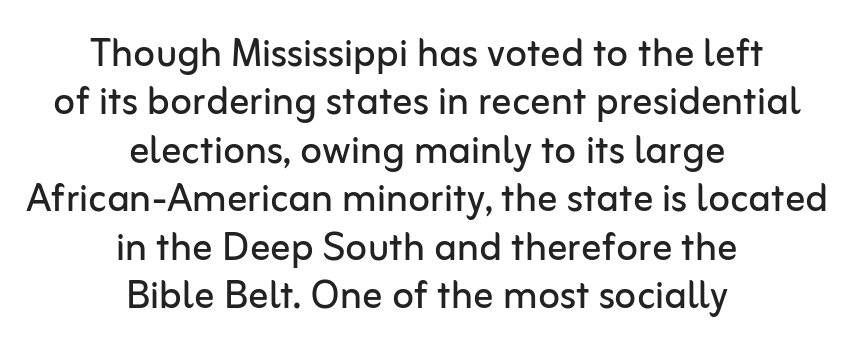
Underline: absent. The axis of the letterforms is exactly vertical. Leading is clearly below the norm, producing a dense column. Alignment: centered.
